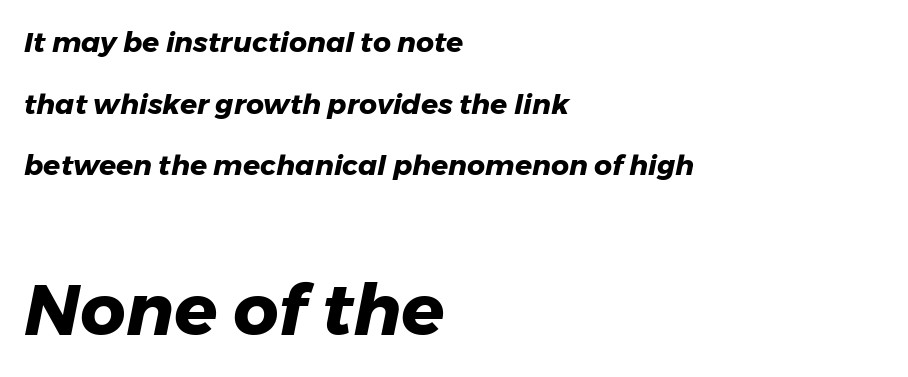
Q: Is the text bold? A: Yes.
Q: Is the text italic (slanted)? A: Yes, it leans right by about 11 degrees.
Q: Is the text underlined? A: No.
Q: How is the paragraph aligned? A: Left-aligned.
Q: Is the spacing between letters normal or unusually wide? A: Normal.
Q: Is the spacing between lines tight, normal or loose? A: Loose.
Q: Which block of text is set in a larger size, the first (top) or the second (bottom)? A: The second (bottom) one.
Q: Width (condensed, normal, or wide)? A: Normal.
Q: Stroke contrast? A: Low.
Q: x-height? A: Medium.
Q: Monospaced? A: No.
